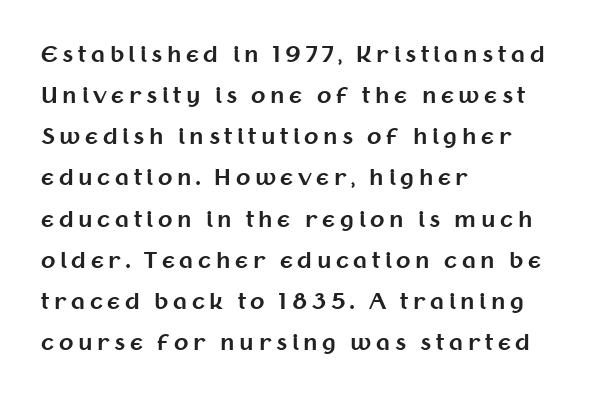
The image shows 21 px bold type, upright; set left-aligned, loose line spacing (1.96x), unusually wide letter spacing (+0.22 em), not underlined.
